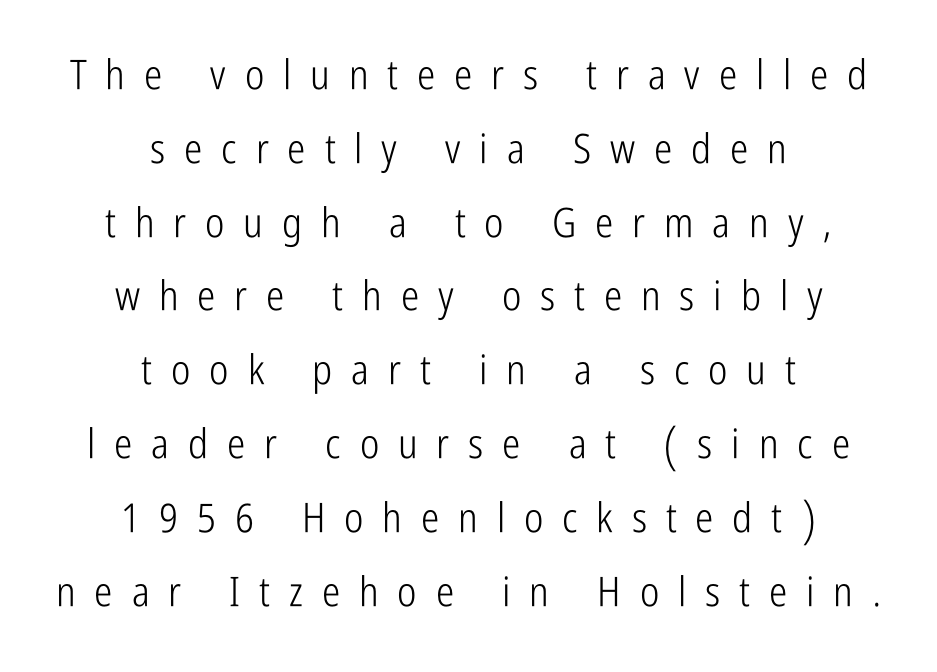
Q: Is the text bold? A: No.
Q: Is the text italic (slanted)? A: No, it is upright.
Q: Is the typeface a serif or a sans-serif typeface? A: Sans-serif.
Q: Is the text underlined? A: No.
Q: How is the paragraph aligned? A: Centered.
Q: Is the spacing between letters normal or unusually wide? A: Unusually wide.
Q: Width (condensed, normal, or wide)? A: Condensed.
Q: Stroke contrast? A: Low.
Q: x-height? A: Medium.
Q: Monospaced? A: No.
